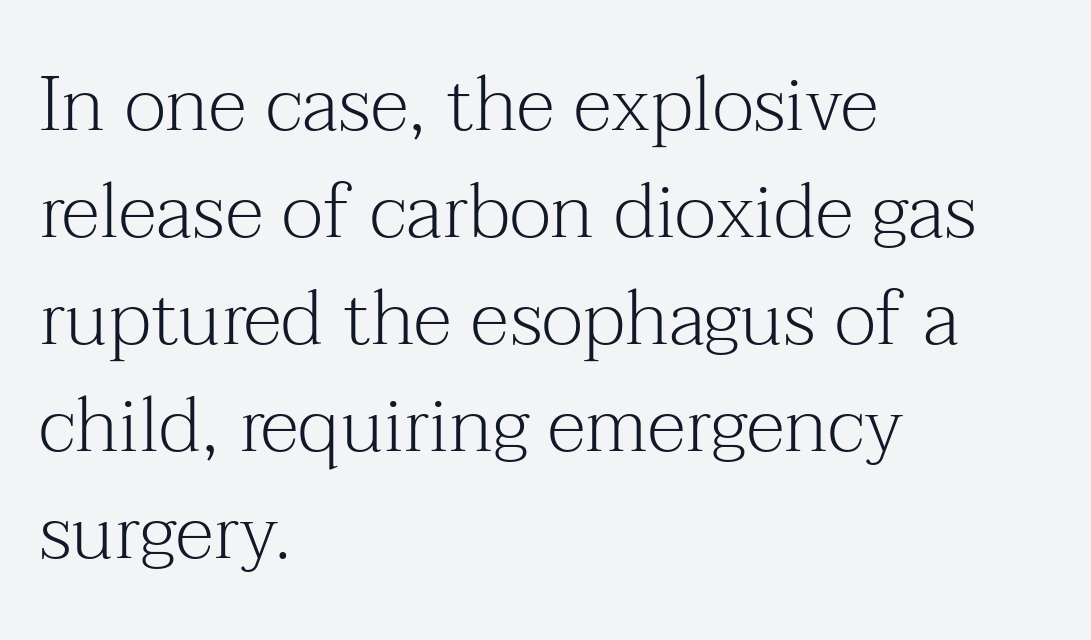
The image shows 77 px light serif type, upright; set left-aligned, normal line spacing (1.39x), normal letter spacing, not underlined; medium stroke contrast and a medium x-height.
